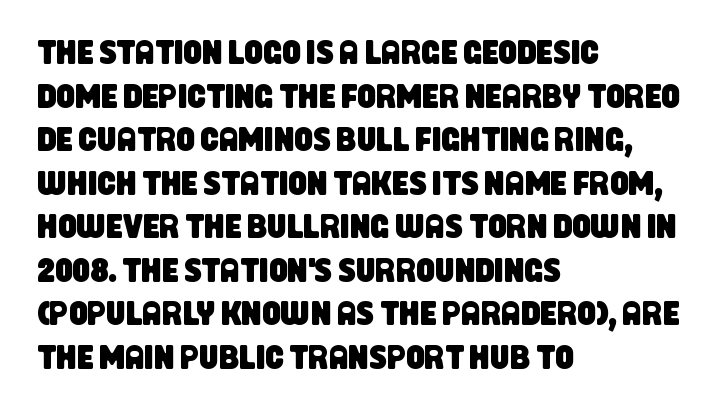
{"serif": "no", "width": "condensed", "stroke_contrast": "low", "x_height": "large", "monospaced": "no", "underline": "no", "align": "left", "line_spacing": "normal", "line_spacing_ratio": 1.32, "letter_spacing": "normal", "letter_spacing_em": 0.0, "glyph_px": 33}
